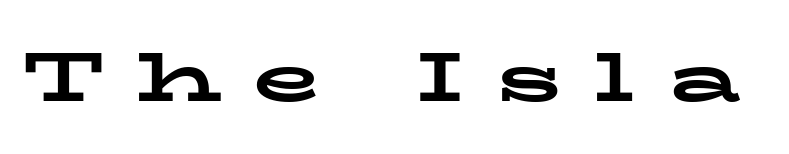
Q: Is the text bold? A: Yes.
Q: Is the text italic (slanted)? A: No, it is upright.
Q: Is the typeface a serif or a sans-serif typeface? A: Serif.
Q: Is the text underlined? A: No.
Q: Is the spacing between letters normal or unusually wide? A: Unusually wide.
Q: Width (condensed, normal, or wide)? A: Wide.
Q: Stroke contrast? A: Low.
Q: x-height? A: Medium.
Q: Monospaced? A: No.
